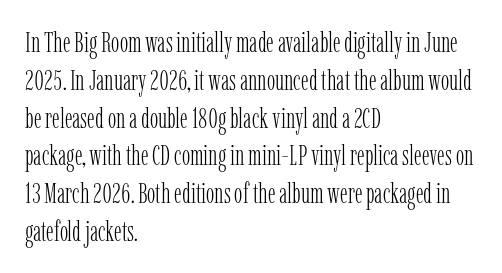
What kind of face is this? One with serifs. Is this a fixed-width face? No — the glyphs have proportional, varying widths. Heaviness? Minimal to ordinary, like unemphasized prose. Letter spacing: default.
